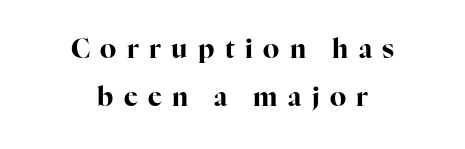
Q: Is the text bold? A: Yes.
Q: Is the text italic (slanted)? A: No, it is upright.
Q: Is the text underlined? A: No.
Q: How is the paragraph aligned? A: Centered.
Q: Is the spacing between letters normal or unusually wide? A: Unusually wide.
